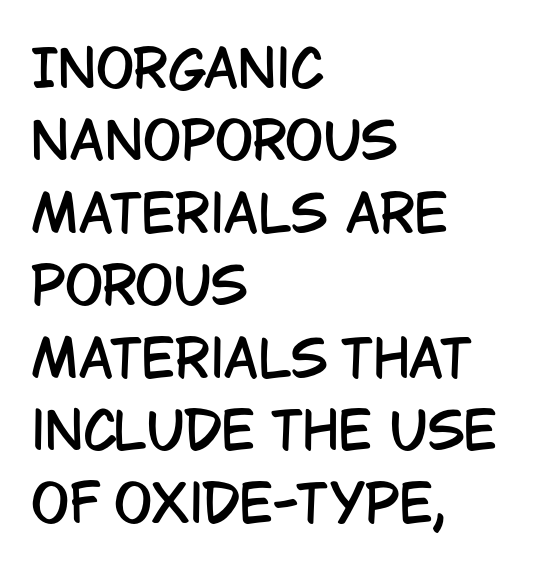
In CSS terms this would be text-align: left. You could not count columns in this text — the font is proportionally spaced. Notice how the stems are strictly vertical — no italics here. Vertical spacing — default. This sample uses plain, unmodified letter spacing.
